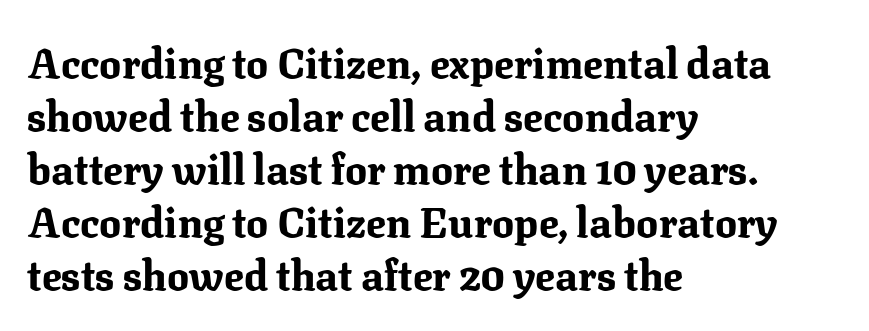
The image shows 41 px bold serif type, upright; set left-aligned, normal line spacing (1.29x), normal letter spacing, not underlined; medium stroke contrast and a medium x-height.
